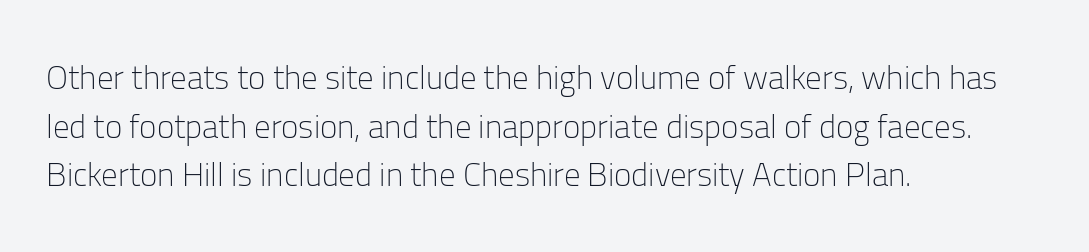
Does the type have serifs? No, each stem ends abruptly. The glyphs are unaccompanied by any horizontal stroke below them. The paragraph has a hard left edge and a soft right edge. Look at the tracking — it's just the regular setting, nothing added. Caption: face not bold, strokes unweighted. Regular leading.
